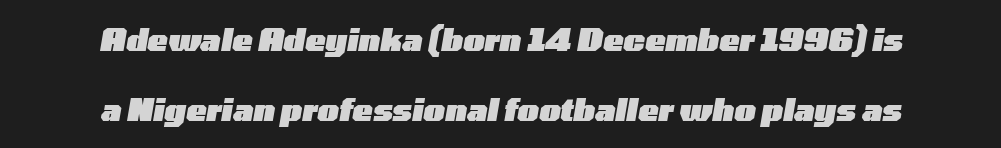
Q: Is the text bold? A: Yes.
Q: Is the text italic (slanted)? A: Yes, it leans right by about 10 degrees.
Q: Is the text underlined? A: No.
Q: How is the paragraph aligned? A: Centered.
Q: Is the spacing between letters normal or unusually wide? A: Normal.
Q: Is the spacing between lines tight, normal or loose? A: Loose.
Q: Width (condensed, normal, or wide)? A: Wide.
Q: Stroke contrast? A: Low.
Q: x-height? A: Medium.
Q: Monospaced? A: No.
